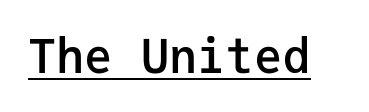
Q: Is the text bold? A: Semi-bold.
Q: Is the text italic (slanted)? A: No, it is upright.
Q: Is the typeface a serif or a sans-serif typeface? A: Sans-serif.
Q: Is the text underlined? A: Yes.
Q: Is the spacing between letters normal or unusually wide? A: Normal.
Q: Width (condensed, normal, or wide)? A: Normal.
Q: Stroke contrast? A: Low.
Q: x-height? A: Medium.
Q: Monospaced? A: Yes.
